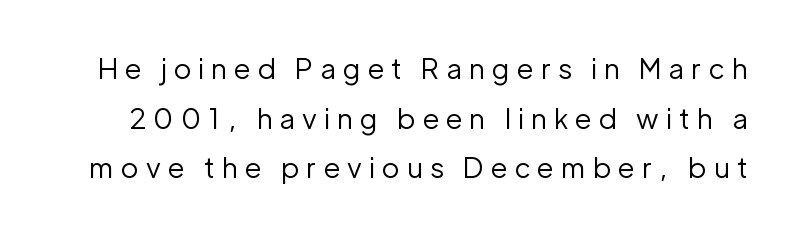
{"serif": "no", "italic": "no", "bold": "no", "weight": "regular", "width": "normal", "stroke_contrast": "low", "x_height": "medium", "monospaced": "no", "underline": "no", "line_spacing_ratio": 1.77, "letter_spacing": "wide", "letter_spacing_em": 0.27, "glyph_px": 28}
